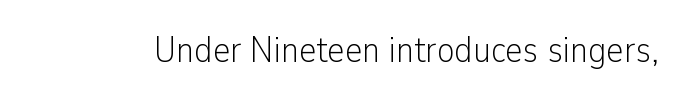
{"serif": "no", "italic": "no", "bold": "no", "weight": "light", "width": "condensed", "stroke_contrast": "low", "x_height": "medium", "monospaced": "no", "underline": "no", "letter_spacing": "normal", "letter_spacing_em": 0.0, "glyph_px": 37}
